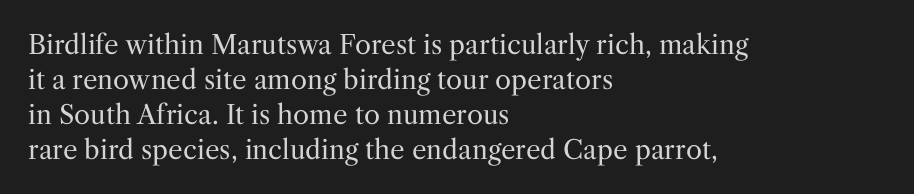
{"italic": "no", "bold": "no", "underline": "no", "align": "left", "line_spacing": "normal", "line_spacing_ratio": 1.34, "letter_spacing": "normal", "letter_spacing_em": 0.0, "glyph_px": 26}
